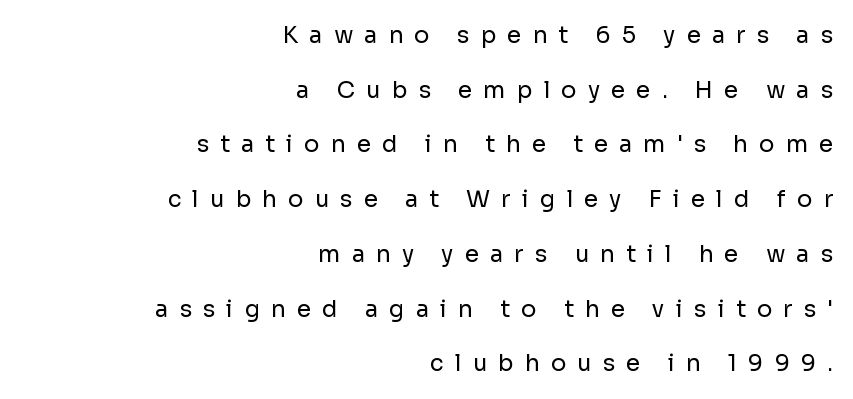
{"italic": "no", "bold": "no", "underline": "no", "align": "right", "line_spacing": "loose", "line_spacing_ratio": 2.38, "letter_spacing": "wide", "letter_spacing_em": 0.48, "glyph_px": 23}
